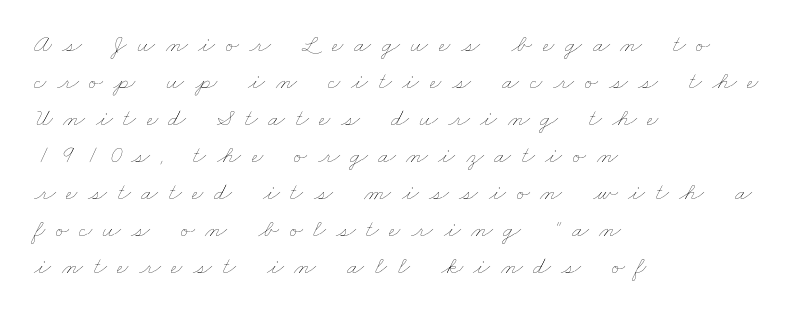
{"bold": "no", "underline": "no", "align": "left", "line_spacing": "normal", "line_spacing_ratio": 1.48, "letter_spacing": "wide", "letter_spacing_em": 0.42, "glyph_px": 25}
